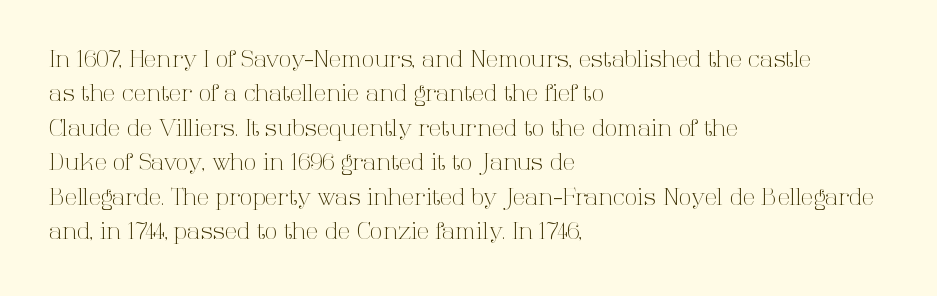
Observe the ordinary spacing: letters are neighbours, not strangers. Only glyphs here, with clear space below each row. Honestly, the row spacing looks completely unremarkable. No letter is thick-stroked: the sample isn't bold.
